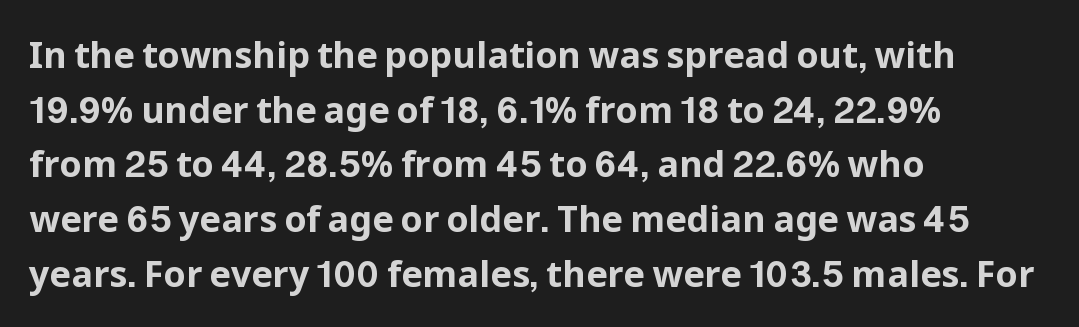
The image shows 36 px bold sans-serif type, upright; set left-aligned, normal line spacing (1.52x), normal letter spacing, not underlined; low stroke contrast and a medium x-height.
